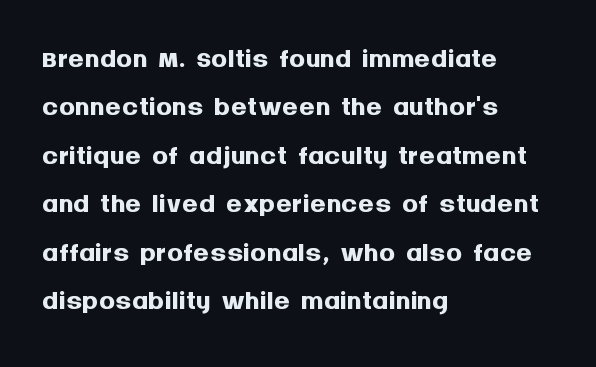
The image shows 40 px semibold sans-serif type, upright; set left-aligned, line spacing 1.21x, normal letter spacing, not underlined; medium stroke contrast and a large x-height.
